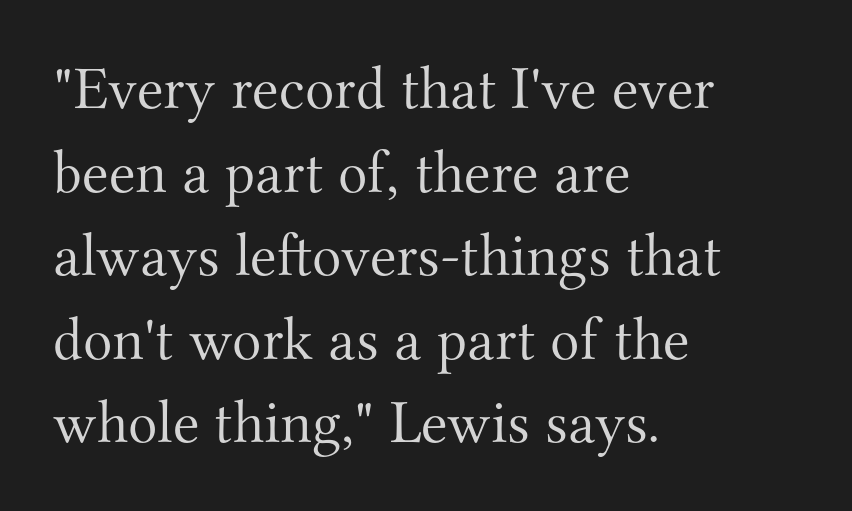
Unlike italic type, these characters show no tilt at all. Clear beneath every line of the passage. The strokes are not fattened; the text isn't bold. Note the varied advance widths — an 'i' is clearly narrower than an 'm'.
